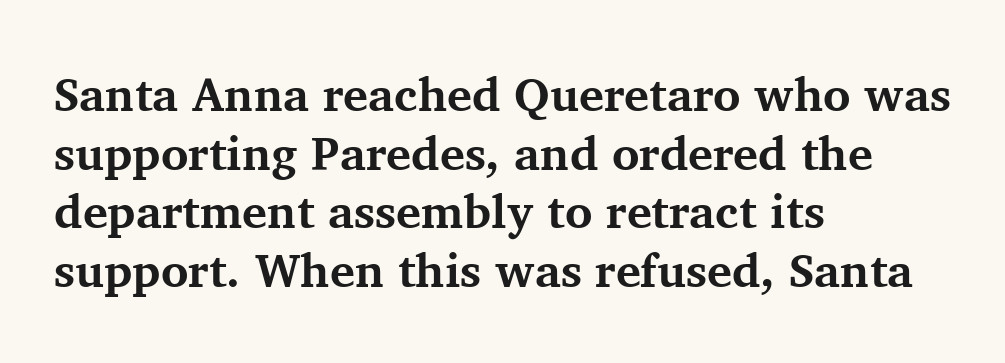
The image shows 47 px bold serif type, upright; set left-aligned, normal line spacing (1.25x), normal letter spacing, not underlined; medium stroke contrast and a medium x-height.
